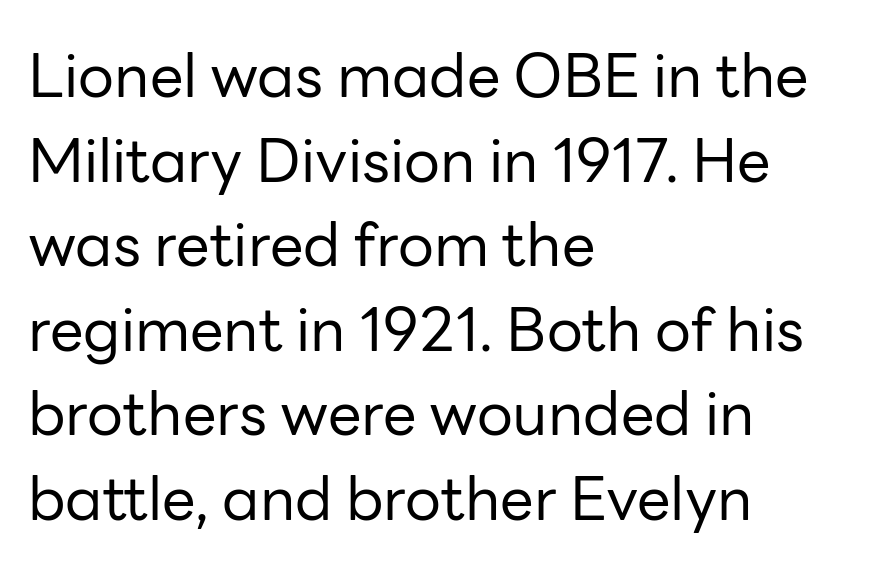
In terms of letterform style, serifs are entirely absent. Check the space under the baseline: it is left empty. The face used here is proportionally spaced, like ordinary book or web type. Line beginnings align vertically; line endings do not. Tracking here is standard; glyphs follow each other at the usual distance. Does the leading feel generous? No, just average.
